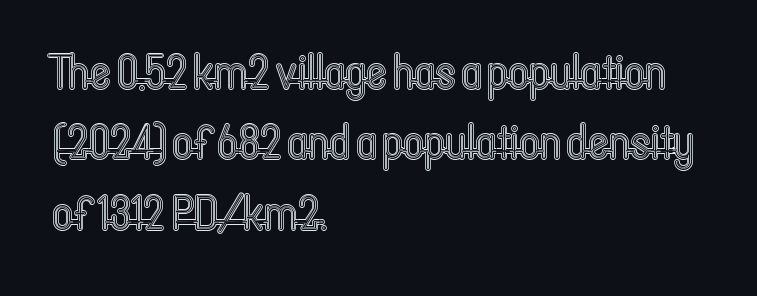
The image shows 50 px condensed type, upright; set left-aligned, normal line spacing (1.41x), normal letter spacing, not underlined; a medium x-height.
